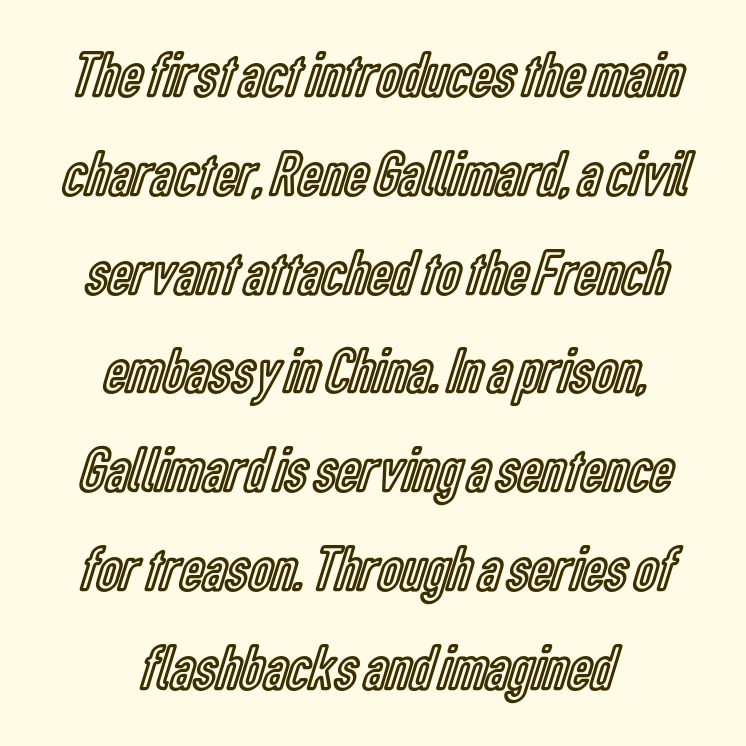
Q: Is the text italic (slanted)? A: Yes.
Q: Is the text underlined? A: No.
Q: How is the paragraph aligned? A: Centered.
Q: Is the spacing between letters normal or unusually wide? A: Normal.
Q: Is the spacing between lines tight, normal or loose? A: Normal.
Q: Width (condensed, normal, or wide)? A: Condensed.
Q: x-height? A: Medium.
Q: Monospaced? A: No.
